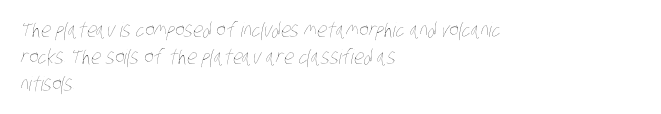
Q: Is the text bold? A: No.
Q: Is the text underlined? A: No.
Q: How is the paragraph aligned? A: Left-aligned.
Q: Is the spacing between letters normal or unusually wide? A: Normal.
Q: Is the spacing between lines tight, normal or loose? A: Normal.
